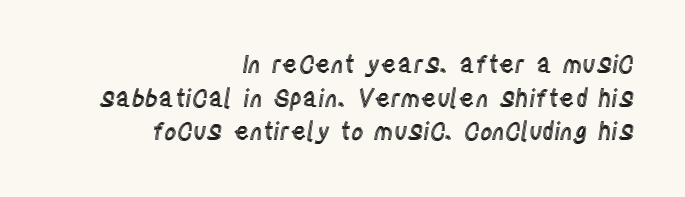
{"underline": "no", "align": "right", "line_spacing": "normal", "line_spacing_ratio": 1.4, "letter_spacing": "normal", "letter_spacing_em": 0.0, "glyph_px": 24}
